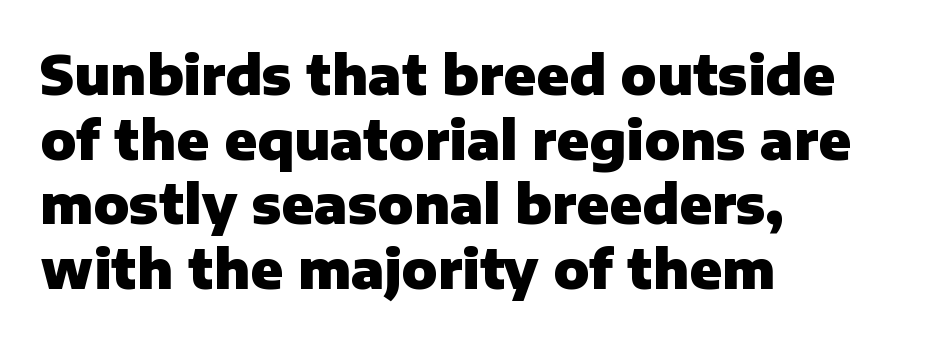
{"serif": "no", "italic": "no", "bold": "yes", "weight": "heavy", "width": "normal", "stroke_contrast": "low", "x_height": "medium", "monospaced": "no", "underline": "no", "align": "left", "line_spacing_ratio": 1.22, "letter_spacing": "normal", "letter_spacing_em": 0.0, "glyph_px": 53}
